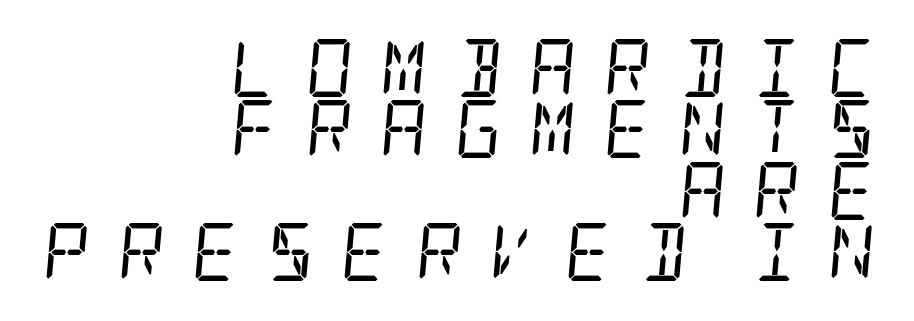
The image shows 58 px regular-weight, condensed serif type, italic (leaning right); set right-aligned, tight line spacing (1.06x), unusually wide letter spacing (+0.47 em), not underlined; low stroke contrast and a large x-height.
